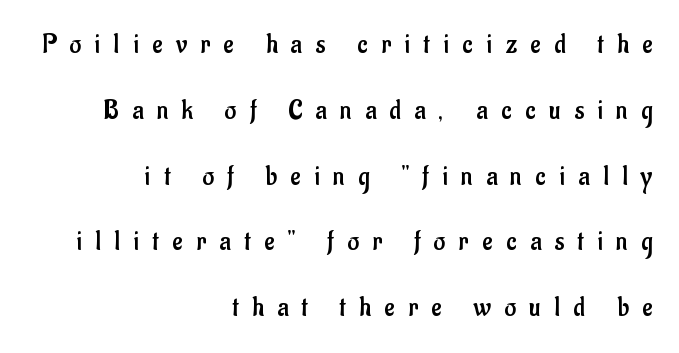
The image shows 28 px regular-weight, condensed sans-serif type, upright; set right-aligned, loose line spacing (2.35x), unusually wide letter spacing (+0.48 em), not underlined; low stroke contrast and a small x-height.
